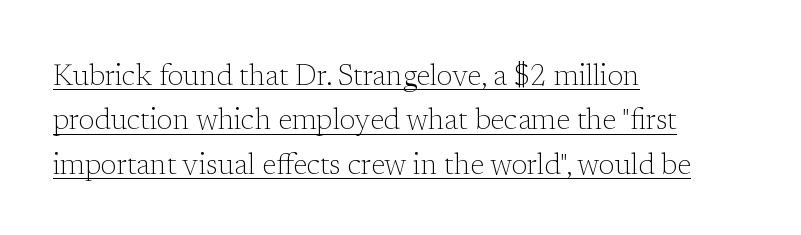
The image shows 29 px light serif type, upright; set left-aligned, normal line spacing (1.53x), normal letter spacing, underlined; low stroke contrast and a medium x-height.
